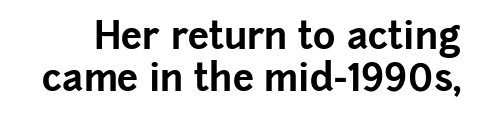
{"serif": "no", "italic": "no", "bold": "yes", "weight": "bold", "width": "normal", "stroke_contrast": "low", "x_height": "medium", "monospaced": "no", "underline": "no", "line_spacing": "tight", "line_spacing_ratio": 1.1, "letter_spacing": "normal", "letter_spacing_em": 0.0, "glyph_px": 38}
